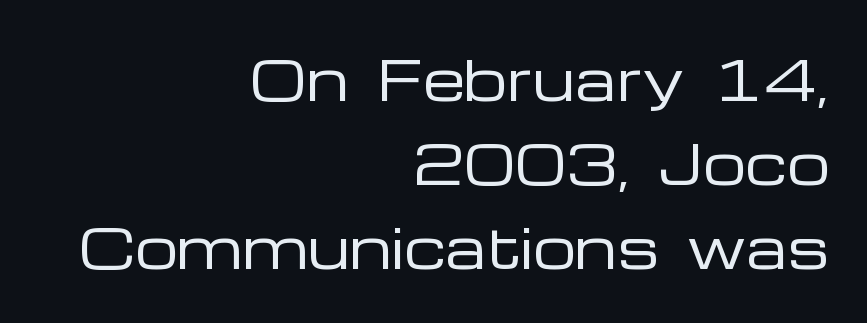
Posture: upright roman. The line-height multiplier appears to be the usual default. The letters advance in unequal steps, a hallmark of proportional type. Unmarked baselines from the first word to the last. Serif or sans? Sans — the stroke terminals are bare. Words appear dense and cohesive because spacing is normal.
